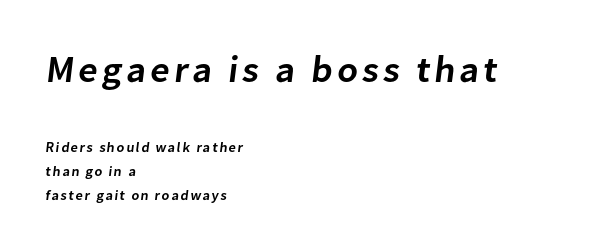
The passage shown is not underscored anywhere. If you squint, the top block still reads clearly — it's the larger of the two. The face used here is proportionally spaced, like ordinary book or web type. The setting favours the left margin, as ordinary paragraphs usually do.
